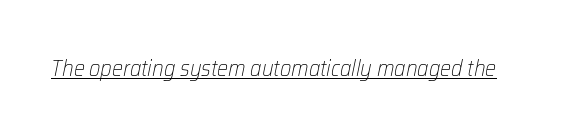
Underlining? Definitely there. When letters slant like this, we call the style italic. Words appear dense and cohesive because spacing is normal. Letters have the restrained weight of plain body copy at most.
